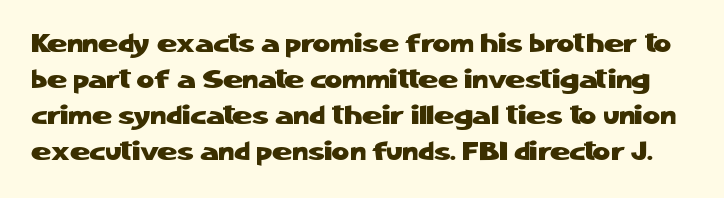
{"italic": "no", "underline": "no", "line_spacing": "normal", "line_spacing_ratio": 1.33, "letter_spacing": "normal", "letter_spacing_em": 0.0, "glyph_px": 27}
